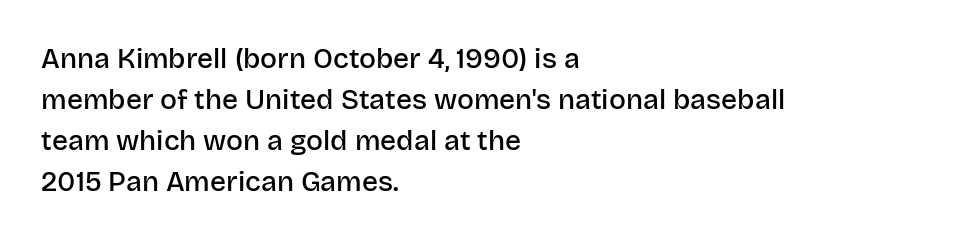
{"serif": "no", "italic": "no", "bold": "semi", "weight": "semibold", "width": "normal", "stroke_contrast": "low", "x_height": "large", "monospaced": "no", "underline": "no", "align": "left", "line_spacing": "normal", "line_spacing_ratio": 1.47, "letter_spacing": "normal", "letter_spacing_em": 0.0, "glyph_px": 28}
